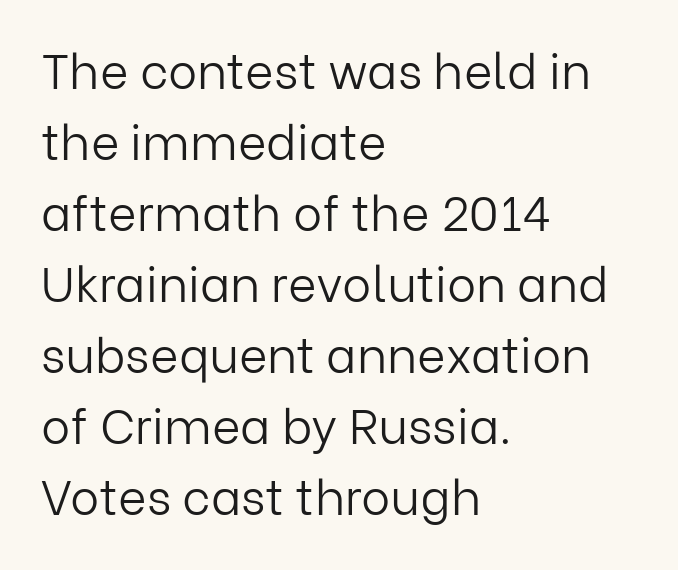
The image shows 49 px light sans-serif type, upright; set left-aligned, normal line spacing (1.45x), normal letter spacing, not underlined; low stroke contrast and a medium x-height.
